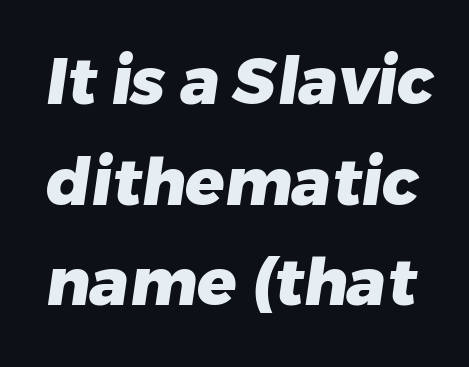
The image shows 65 px heavy sans-serif type; set normal line spacing (1.55x), normal letter spacing, not underlined; low stroke contrast and a medium x-height.
